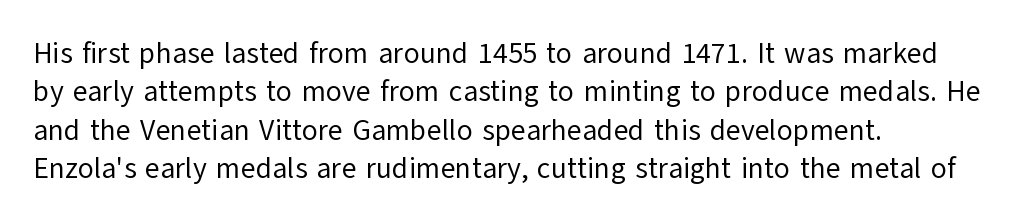
The image shows 29 px regular-weight sans-serif type, upright; set left-aligned, normal line spacing (1.32x), normal letter spacing, not underlined; low stroke contrast and a medium x-height.
